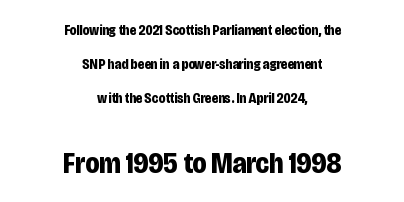
Q: Is the text bold? A: Yes.
Q: Is the text italic (slanted)? A: No, it is upright.
Q: Is the typeface a serif or a sans-serif typeface? A: Sans-serif.
Q: Is the text underlined? A: No.
Q: How is the paragraph aligned? A: Centered.
Q: Is the spacing between letters normal or unusually wide? A: Normal.
Q: Is the spacing between lines tight, normal or loose? A: Loose.
Q: Which block of text is set in a larger size, the first (top) or the second (bottom)? A: The second (bottom) one.
Q: Width (condensed, normal, or wide)? A: Condensed.
Q: Stroke contrast? A: Low.
Q: x-height? A: Large.
Q: Monospaced? A: No.
